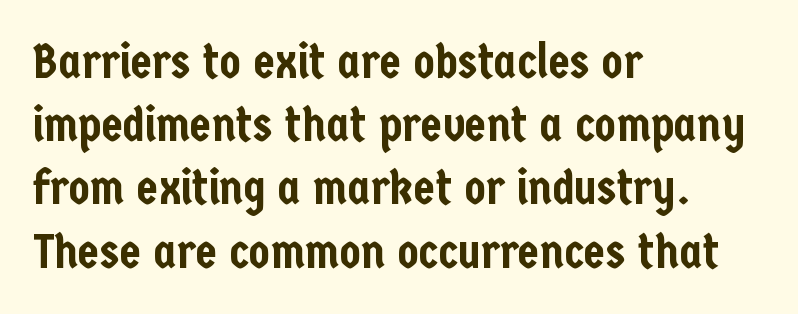
The image shows 49 px condensed sans-serif type, upright; set left-aligned, normal line spacing (1.29x), normal letter spacing, not underlined; low stroke contrast and a medium x-height.
